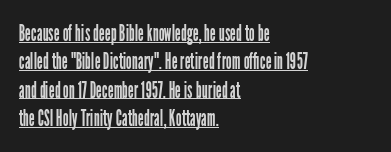
{"italic": "no", "bold": "no", "underline": "yes", "align": "left", "line_spacing_ratio": 1.23, "letter_spacing": "normal", "letter_spacing_em": 0.0, "glyph_px": 23}
